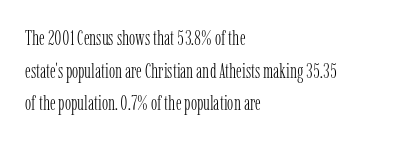
{"italic": "no", "bold": "no", "underline": "no", "align": "left", "line_spacing": "normal", "line_spacing_ratio": 1.55, "letter_spacing": "normal", "letter_spacing_em": 0.0, "glyph_px": 21}
